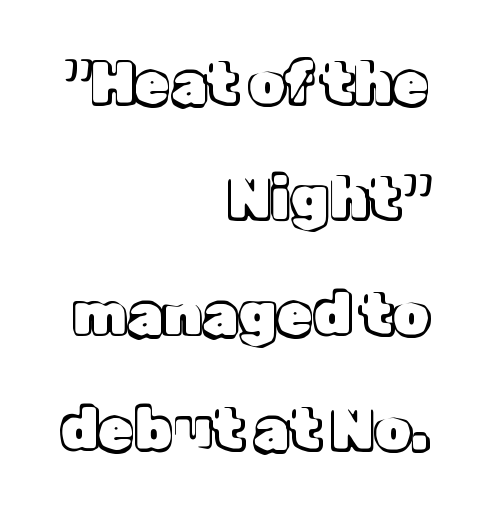
Q: Is the text italic (slanted)? A: No, it is upright.
Q: Is the text underlined? A: No.
Q: How is the paragraph aligned? A: Right-aligned.
Q: Is the spacing between letters normal or unusually wide? A: Normal.
Q: Is the spacing between lines tight, normal or loose? A: Loose.
Q: Width (condensed, normal, or wide)? A: Normal.
Q: x-height? A: Medium.
Q: Monospaced? A: No.
